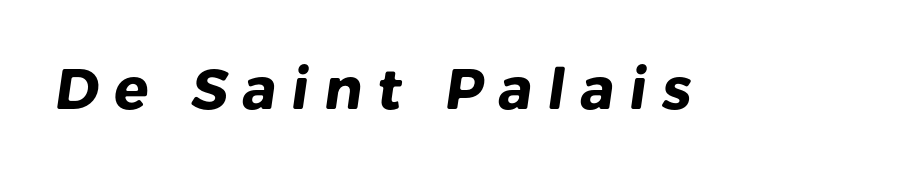
Character widths vary here, with narrow letters taking less room than wide ones. Characters follow at a spacing far wider than the type designer built in. Anything drawn beneath the words? Only blank space. A sans-serif font was chosen for this passage.
